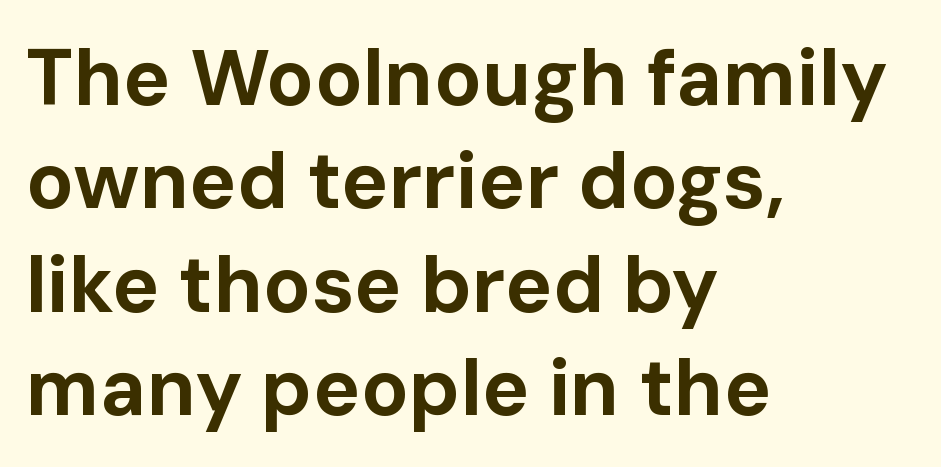
Posture: vertical. The rendering keeps characters at their native spacing. Descenders are the only things crossing below the line. Stroke terminals: plain, sans-serif. The typesetting leans heavy: a genuine bold. Students, observe: this is what conventionally led text looks like.
